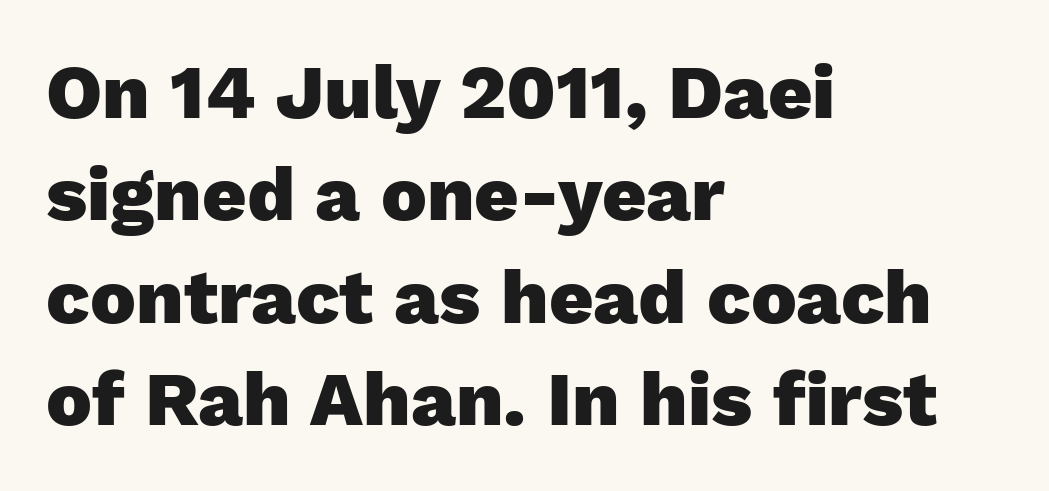
Q: Is the text bold? A: Yes.
Q: Is the text italic (slanted)? A: No, it is upright.
Q: Is the typeface a serif or a sans-serif typeface? A: Sans-serif.
Q: Is the text underlined? A: No.
Q: How is the paragraph aligned? A: Left-aligned.
Q: Is the spacing between letters normal or unusually wide? A: Normal.
Q: Is the spacing between lines tight, normal or loose? A: Normal.
Q: Width (condensed, normal, or wide)? A: Normal.
Q: Stroke contrast? A: Low.
Q: x-height? A: Medium.
Q: Monospaced? A: No.
